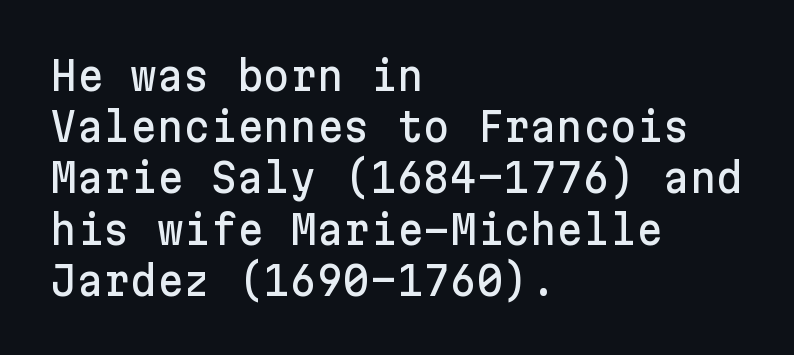
The image shows 41 px sans-serif type, upright; set left-aligned, normal line spacing (1.25x), normal letter spacing, not underlined; low stroke contrast and a medium x-height.
